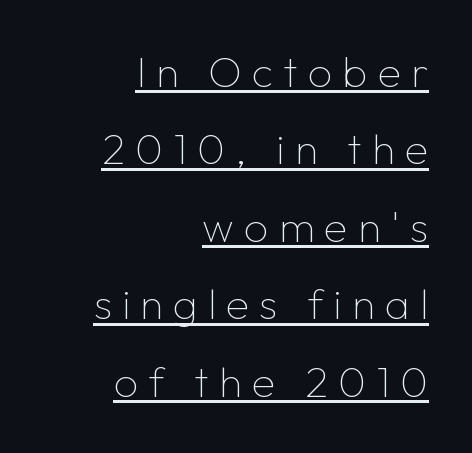
{"serif": "no", "italic": "no", "bold": "no", "weight": "thin", "width": "normal", "stroke_contrast": "low", "x_height": "medium", "monospaced": "no", "underline": "yes", "align": "right", "line_spacing_ratio": 1.8, "letter_spacing": "wide", "letter_spacing_em": 0.23, "glyph_px": 43}
